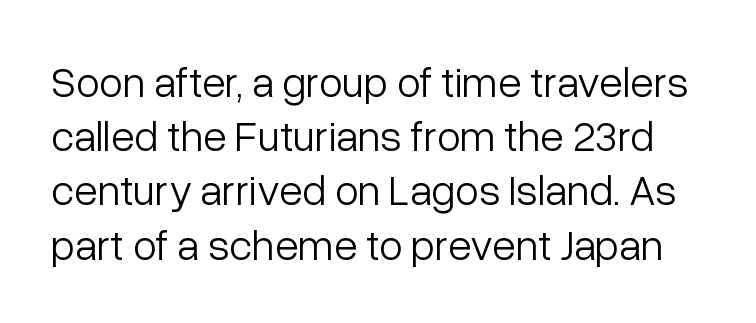
Q: Is the text bold? A: No.
Q: Is the text italic (slanted)? A: No, it is upright.
Q: Is the typeface a serif or a sans-serif typeface? A: Sans-serif.
Q: Is the text underlined? A: No.
Q: Is the spacing between letters normal or unusually wide? A: Normal.
Q: Is the spacing between lines tight, normal or loose? A: Normal.
Q: Width (condensed, normal, or wide)? A: Normal.
Q: Stroke contrast? A: Low.
Q: x-height? A: Medium.
Q: Monospaced? A: No.
